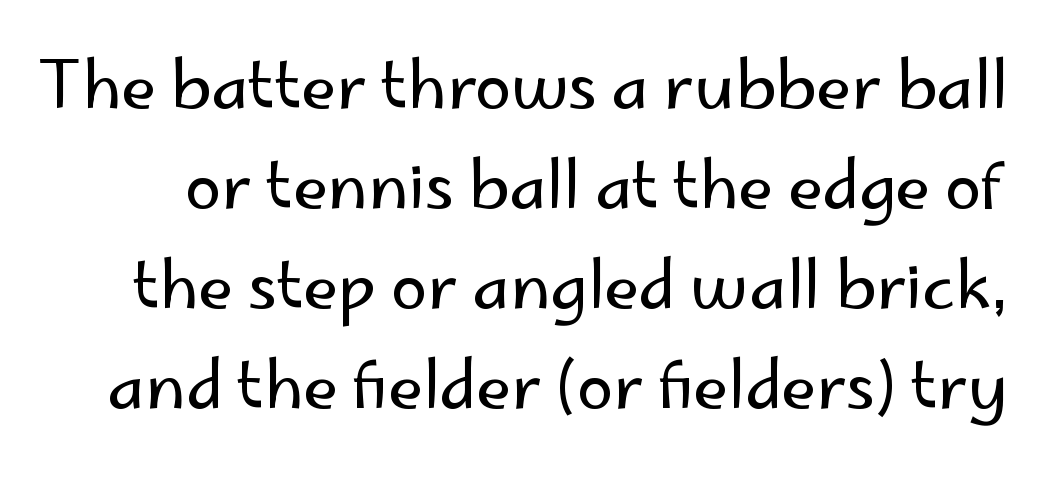
The face looks like a standard text weight, possibly lighter. This sample uses a sans-serif face. This sample uses an upright cut, with every glyph sitting square on the baseline. Characters follow at the spacing the type designer built in.
